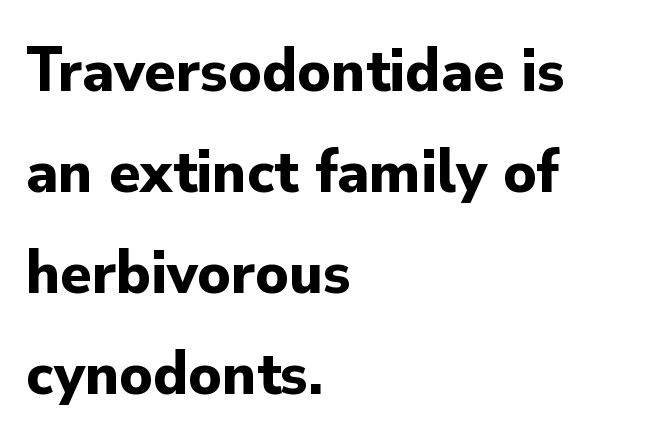
{"serif": "no", "italic": "no", "bold": "yes", "weight": "bold", "width": "normal", "stroke_contrast": "low", "x_height": "small", "monospaced": "no", "underline": "no", "align": "left", "line_spacing": "normal", "line_spacing_ratio": 1.58, "letter_spacing": "normal", "letter_spacing_em": 0.0, "glyph_px": 64}
